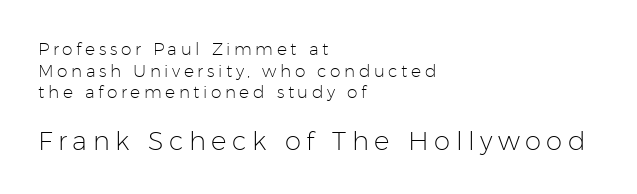
{"italic": "no", "bold": "no", "underline": "no", "align": "left", "line_spacing": "normal", "line_spacing_ratio": 1.27, "letter_spacing": "wide", "letter_spacing_em": 0.21, "larger_block": "second", "size_ratio": 1.53, "glyph_px": 26}
